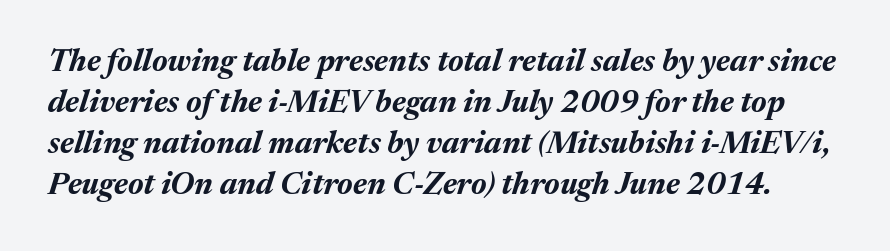
Baseline-to-baseline distance is the conventional proportion of letter height. The tracking reads as untouched default to a designer's eye. Each letter keeps its own natural width here, so spacing adapts to shape. Observe the lean: these are italic letterforms. The passage shown is not underscored anywhere.
